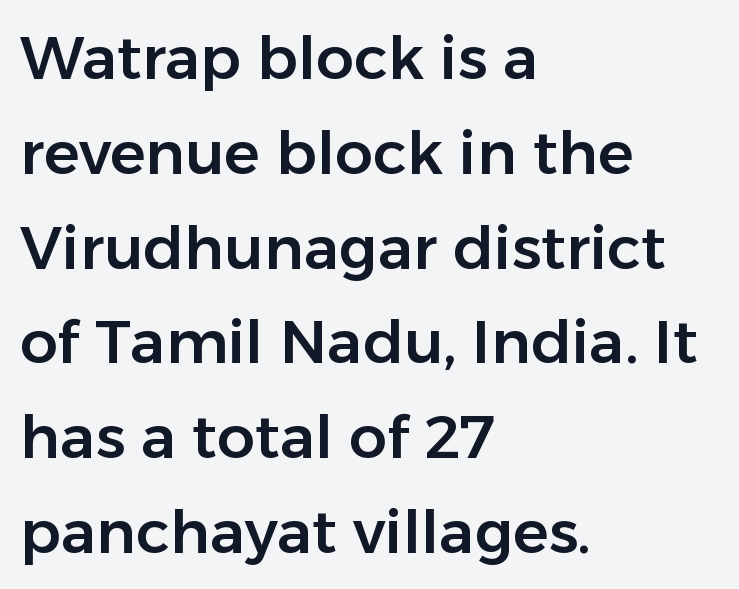
The image shows 60 px sans-serif type, upright; set left-aligned, normal line spacing (1.58x), normal letter spacing, not underlined; low stroke contrast and a medium x-height.
